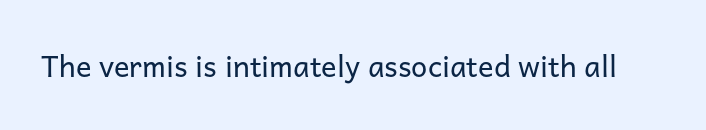
The image shows 29 px regular-weight sans-serif type, upright; set normal letter spacing, not underlined; low stroke contrast and a medium x-height.
